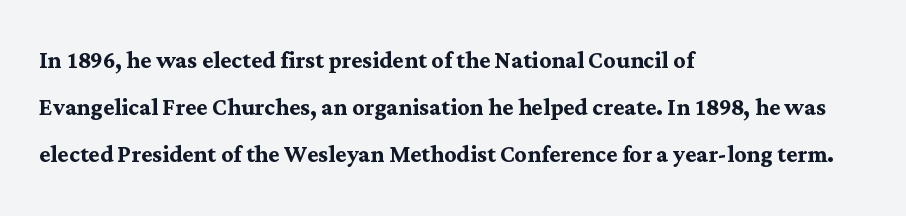
Upright lettering throughout. Leading matches the norm, producing a regular column. Where is the straight margin? On the left. This rendering features lettering with no underline.
